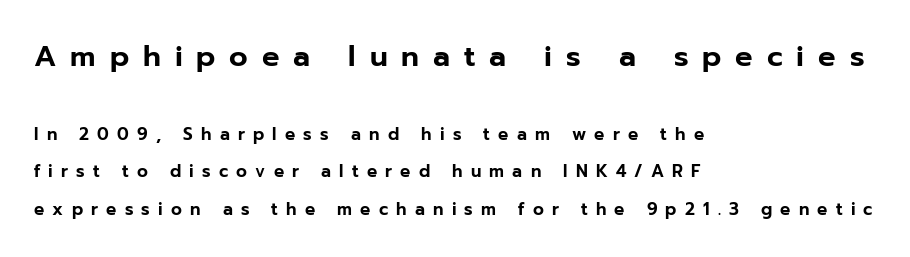
Which margin do the lines hug? The left one — the right edge is uneven. The letters carry no serifs — their stems end cleanly without finishing strokes. Leading: increased. Type without underlining.
